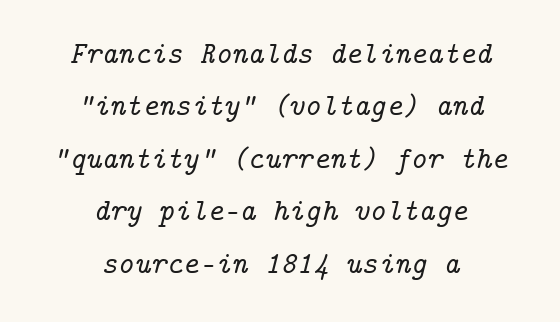
The image shows 31 px serif type, italic (leaning right); set centered, normal line spacing (1.69x), normal letter spacing, not underlined; low stroke contrast and a medium x-height.
